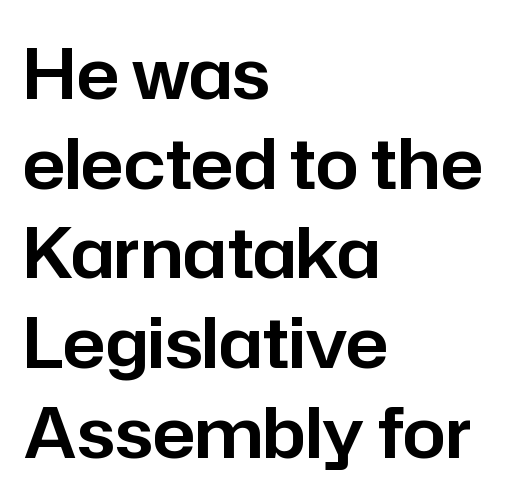
This is the regular roman posture of the typeface. In terms of letterspacing, this is plain default setting. What kind of face is this? One without serifs — a sans. Clear beneath every line of the passage. How would I describe the line gaps? Plain and ordinary. Where is the straight margin? On the left.
